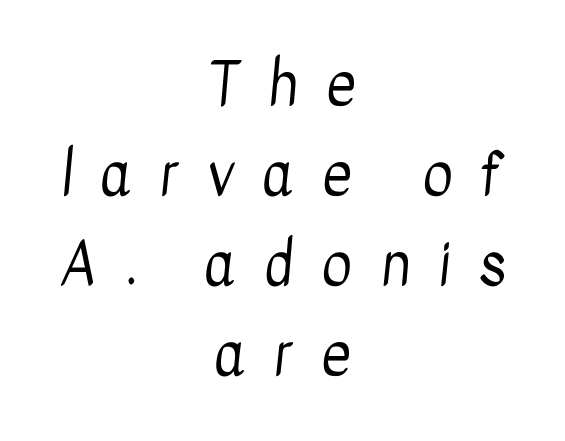
{"serif": "no", "bold": "no", "weight": "regular", "width": "condensed", "stroke_contrast": "low", "x_height": "medium", "monospaced": "no", "underline": "no", "align": "center", "line_spacing": "normal", "line_spacing_ratio": 1.55, "letter_spacing": "wide", "letter_spacing_em": 0.49, "glyph_px": 58}
